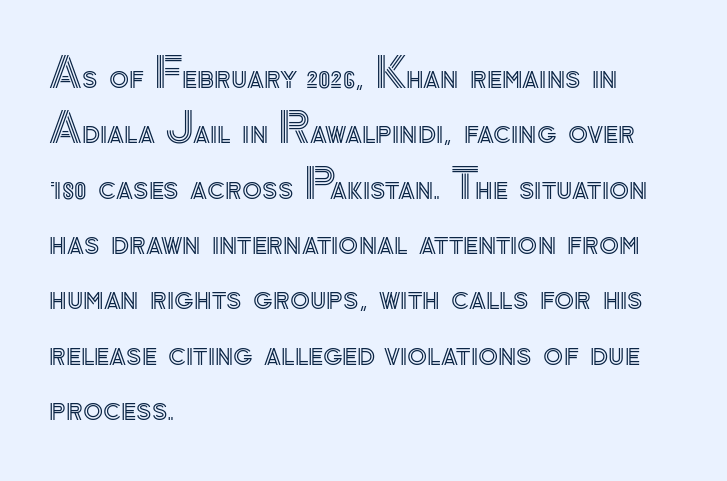
{"italic": "no", "width": "normal", "x_height": "small", "monospaced": "no", "underline": "no", "align": "left", "line_spacing": "normal", "line_spacing_ratio": 1.35, "letter_spacing": "normal", "letter_spacing_em": 0.0, "glyph_px": 41}
